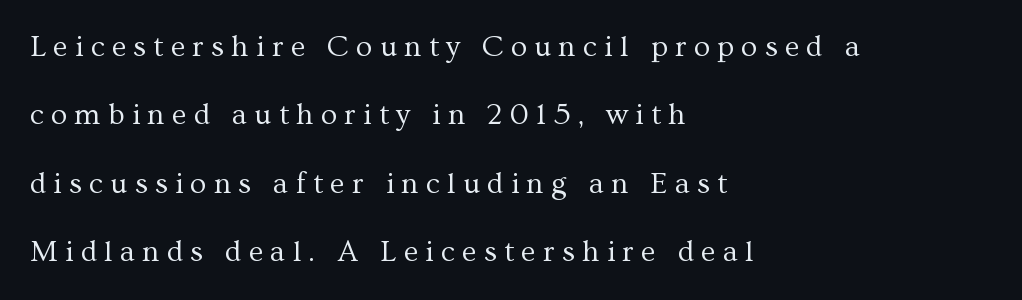
This block would shrink considerably if given ordinary leading; it's expanded now. Do the characters align in a grid? No, the font is proportional. The cut favours lightness, reaching ordinary text weight at its darkest. Casual observation: everything's shoved over to the left. The letters carry serifs — small finishing strokes at the ends of their stems. Quick note: underline off.
